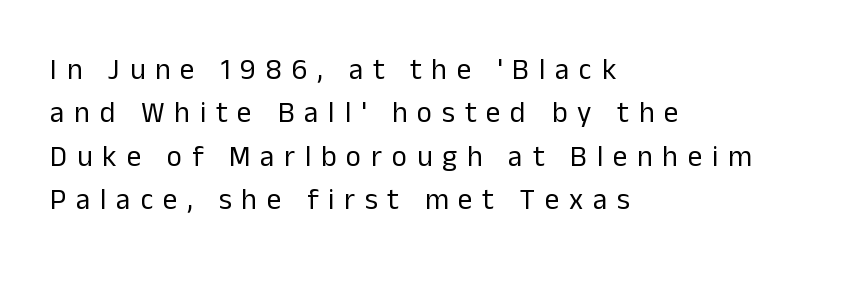
{"serif": "no", "italic": "no", "bold": "no", "weight": "regular", "width": "normal", "stroke_contrast": "low", "x_height": "medium", "monospaced": "no", "underline": "no", "align": "left", "line_spacing": "normal", "line_spacing_ratio": 1.5, "letter_spacing": "wide", "letter_spacing_em": 0.34, "glyph_px": 29}
